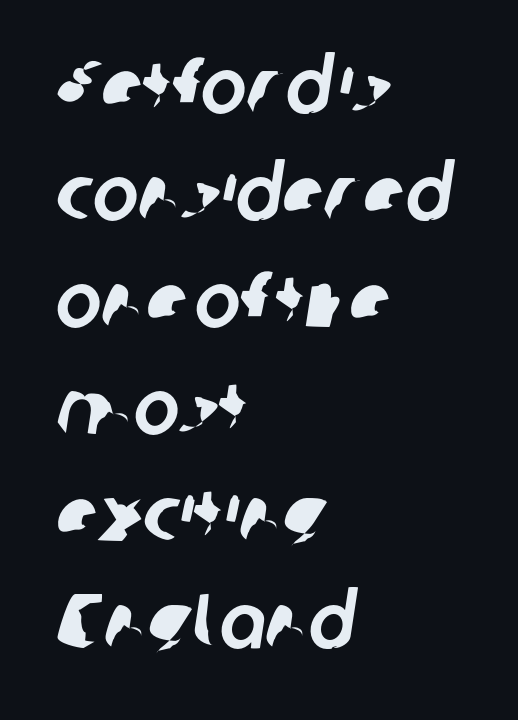
Q: Is the typeface a serif or a sans-serif typeface? A: Sans-serif.
Q: Is the text underlined? A: No.
Q: How is the paragraph aligned? A: Left-aligned.
Q: Is the spacing between letters normal or unusually wide? A: Normal.
Q: Is the spacing between lines tight, normal or loose? A: Normal.
Q: Width (condensed, normal, or wide)? A: Normal.
Q: Stroke contrast? A: Low.
Q: x-height? A: Medium.
Q: Monospaced? A: No.
